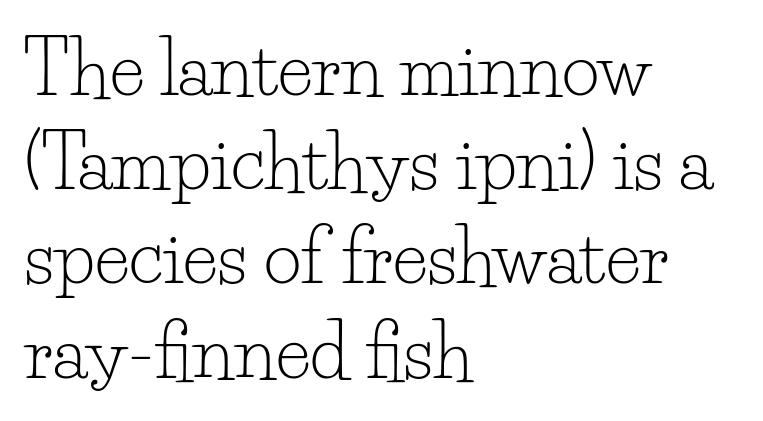
Q: Is the text bold? A: No.
Q: Is the text italic (slanted)? A: No, it is upright.
Q: Is the typeface a serif or a sans-serif typeface? A: Serif.
Q: Is the text underlined? A: No.
Q: How is the paragraph aligned? A: Left-aligned.
Q: Is the spacing between letters normal or unusually wide? A: Normal.
Q: Is the spacing between lines tight, normal or loose? A: Normal.
Q: Width (condensed, normal, or wide)? A: Normal.
Q: Stroke contrast? A: Low.
Q: x-height? A: Small.
Q: Monospaced? A: No.
